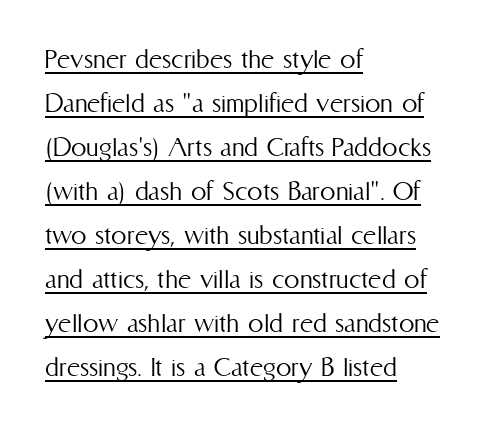
{"italic": "no", "bold": "no", "weight": "light", "width": "condensed", "stroke_contrast": "medium", "x_height": "medium", "monospaced": "no", "underline": "yes", "align": "left", "line_spacing": "normal", "line_spacing_ratio": 1.42, "letter_spacing": "normal", "letter_spacing_em": 0.0, "glyph_px": 31}
